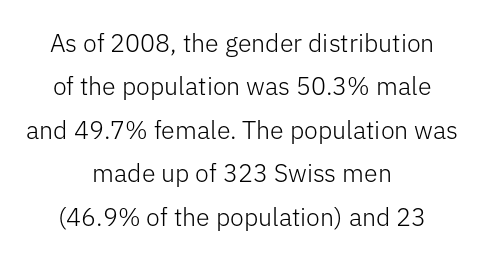
Q: Is the text bold? A: No.
Q: Is the text italic (slanted)? A: No, it is upright.
Q: Is the text underlined? A: No.
Q: How is the paragraph aligned? A: Centered.
Q: Is the spacing between letters normal or unusually wide? A: Normal.
